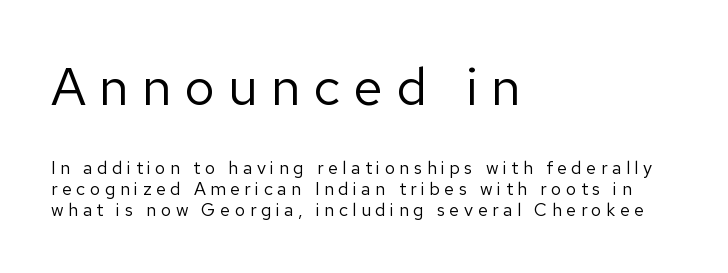
Rule under the text: the space is simply empty. Compared with a typical body face, this is equally light or lighter still. Ascenders rise straight up at ninety degrees. This sample has the flowing, uneven cadence of proportional lettering. Tracking here is generous; glyphs stand well apart from one another. In terms of letterform style, serifs are entirely absent.
